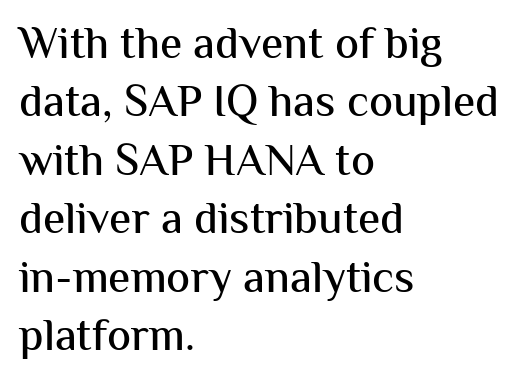
The image shows 45 px sans-serif type, upright; set left-aligned, normal line spacing (1.3x), normal letter spacing, not underlined; medium stroke contrast and a medium x-height.
